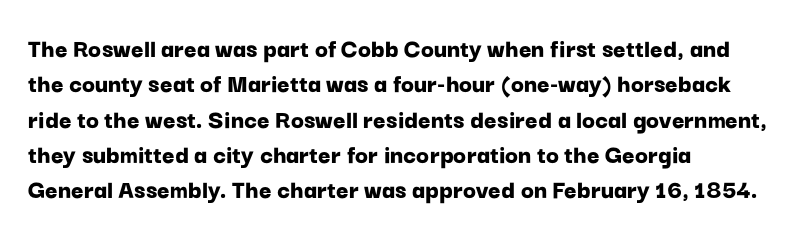
{"italic": "no", "bold": "yes", "underline": "no", "align": "left", "line_spacing": "normal", "line_spacing_ratio": 1.31, "letter_spacing": "normal", "letter_spacing_em": 0.0, "glyph_px": 27}
